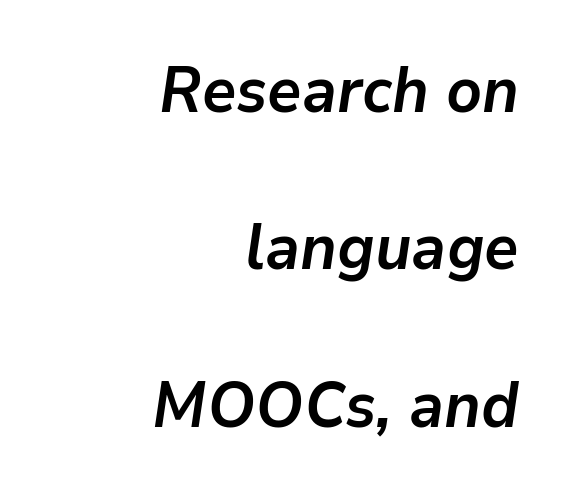
The image shows 63 px semibold type, italic (leaning right); set right-aligned, loose line spacing (2.5x), normal letter spacing, not underlined; low stroke contrast and a medium x-height.
